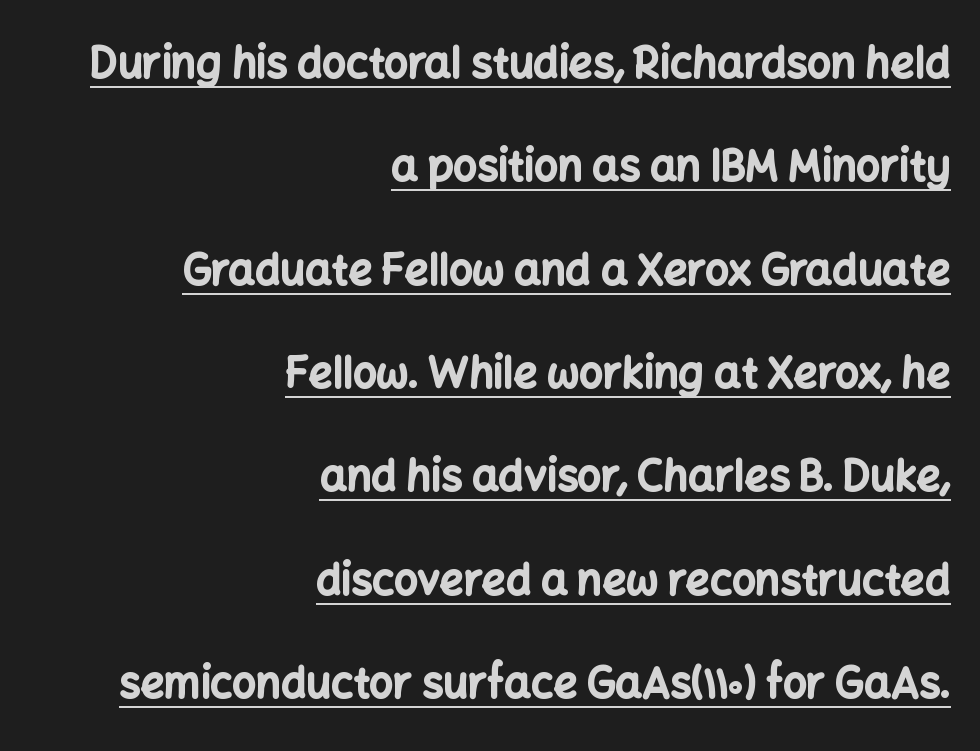
The image shows 42 px bold sans-serif type, upright; set right-aligned, loose line spacing (2.46x), normal letter spacing, underlined; low stroke contrast and a medium x-height.
